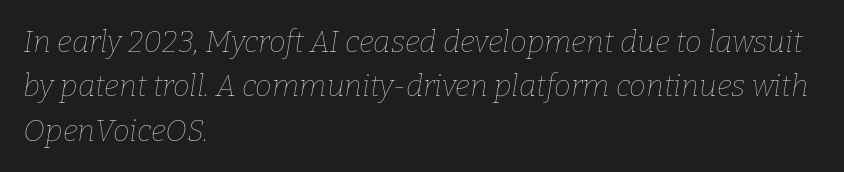
Horizontally, the lines are justified to the leading edge only. Caption: standard tracking, unaltered. The block of text has a typical density, with ordinary space between rows. Words float on clear page, feet unadorned. This sample has the flowing, uneven cadence of proportional lettering.
